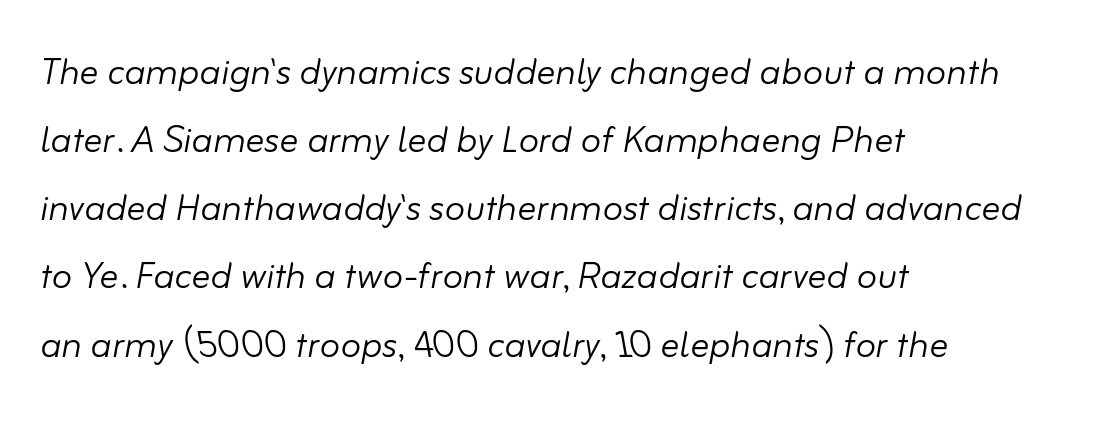
{"italic": "yes", "lean": "right", "slant_degrees": 10, "bold": "no", "weight": "light", "width": "normal", "stroke_contrast": "low", "x_height": "small", "monospaced": "no", "underline": "no", "align": "left", "line_spacing": "normal", "line_spacing_ratio": 1.45, "letter_spacing": "normal", "letter_spacing_em": 0.0, "glyph_px": 47}
